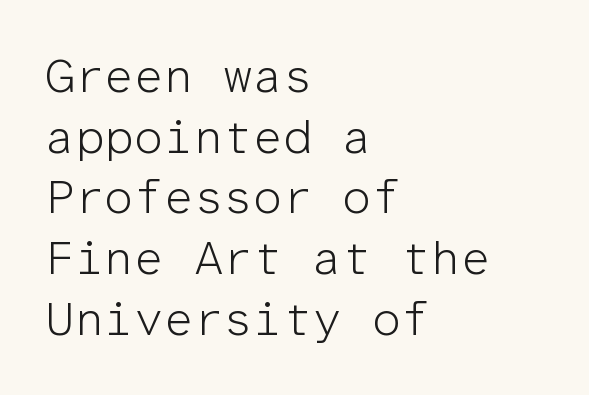
{"serif": "no", "italic": "no", "bold": "no", "weight": "light", "width": "normal", "stroke_contrast": "low", "x_height": "medium", "monospaced": "yes", "underline": "no", "align": "left", "line_spacing": "normal", "line_spacing_ratio": 1.29, "letter_spacing": "normal", "letter_spacing_em": 0.0, "glyph_px": 47}
